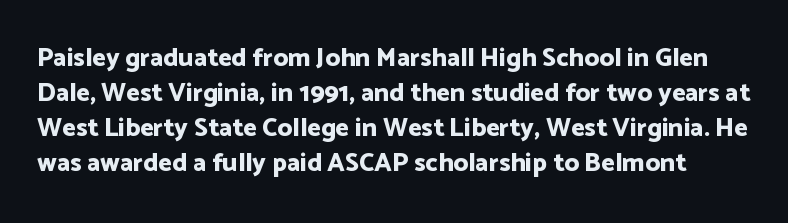
Q: Is the text bold? A: Yes.
Q: Is the text italic (slanted)? A: No, it is upright.
Q: Is the text underlined? A: No.
Q: Is the spacing between letters normal or unusually wide? A: Normal.
Q: Is the spacing between lines tight, normal or loose? A: Normal.
